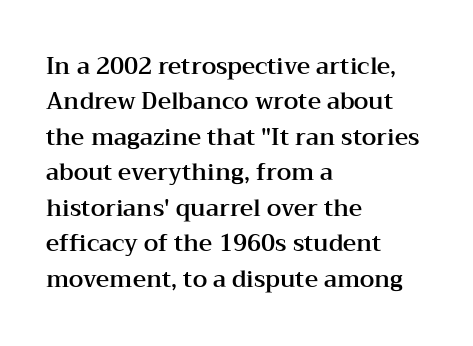
{"italic": "no", "underline": "no", "align": "left", "line_spacing": "normal", "line_spacing_ratio": 1.54, "letter_spacing": "normal", "letter_spacing_em": 0.0, "glyph_px": 23}
